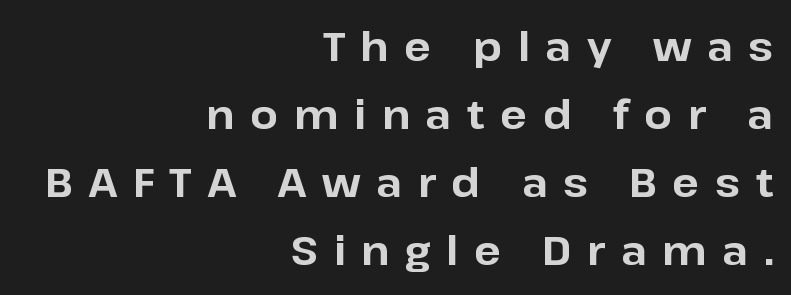
The glyphs are unaccompanied by any horizontal stroke below them. The face used here is rendered with a markedly widened letterfit. The type sits square on the baseline with zero lean. Quick note: interline space is typical. Note the varied advance widths — an 'i' is clearly narrower than an 'm'.
